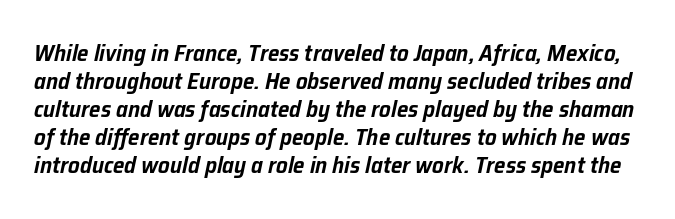
Q: Is the text italic (slanted)? A: Yes, it leans right by about 12 degrees.
Q: Is the text underlined? A: No.
Q: Is the spacing between letters normal or unusually wide? A: Normal.
